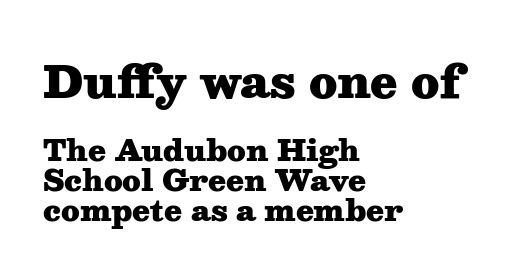
{"serif": "yes", "italic": "no", "bold": "yes", "weight": "heavy", "width": "wide", "stroke_contrast": "medium", "x_height": "medium", "monospaced": "no", "underline": "no", "align": "left", "line_spacing": "tight", "line_spacing_ratio": 1.04, "letter_spacing": "normal", "letter_spacing_em": 0.0, "larger_block": "first", "size_ratio": 1.52, "glyph_px": 44}
